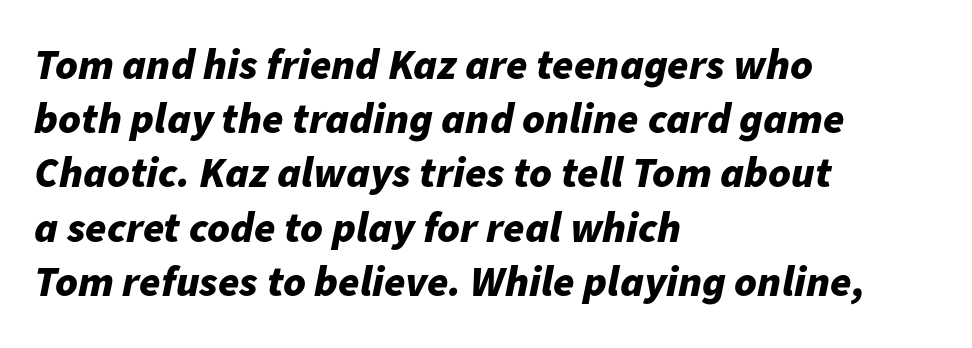
Compared with an ordinary text face, these strokes are far heavier — a full bold. Letters rest on an invisible, unmarked baseline. The lines sit at an ordinary, default distance from one another. The paragraph shown leans on its left margin. The horizontal fit of the characters is conventional and even.
